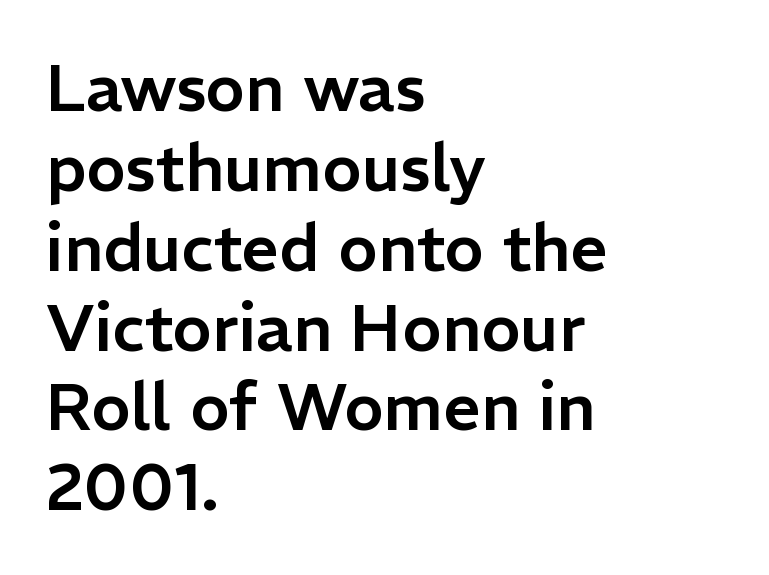
{"serif": "no", "italic": "no", "width": "normal", "stroke_contrast": "low", "x_height": "medium", "monospaced": "no", "underline": "no", "align": "left", "line_spacing_ratio": 1.21, "letter_spacing": "normal", "letter_spacing_em": 0.0, "glyph_px": 66}
